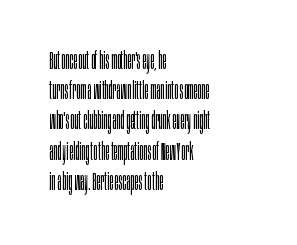
{"italic": "no", "bold": "no", "underline": "no", "align": "left", "line_spacing": "normal", "line_spacing_ratio": 1.26, "letter_spacing": "normal", "letter_spacing_em": 0.0, "glyph_px": 24}
